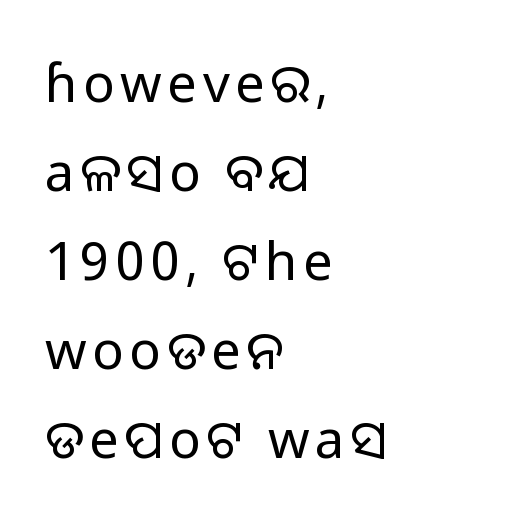
Q: Is the text bold? A: No.
Q: Is the text italic (slanted)? A: No, it is upright.
Q: Is the typeface a serif or a sans-serif typeface? A: Sans-serif.
Q: Is the text underlined? A: No.
Q: How is the paragraph aligned? A: Left-aligned.
Q: Is the spacing between lines tight, normal or loose? A: Normal.
Q: Width (condensed, normal, or wide)? A: Normal.
Q: Stroke contrast? A: Low.
Q: x-height? A: Medium.
Q: Monospaced? A: No.
